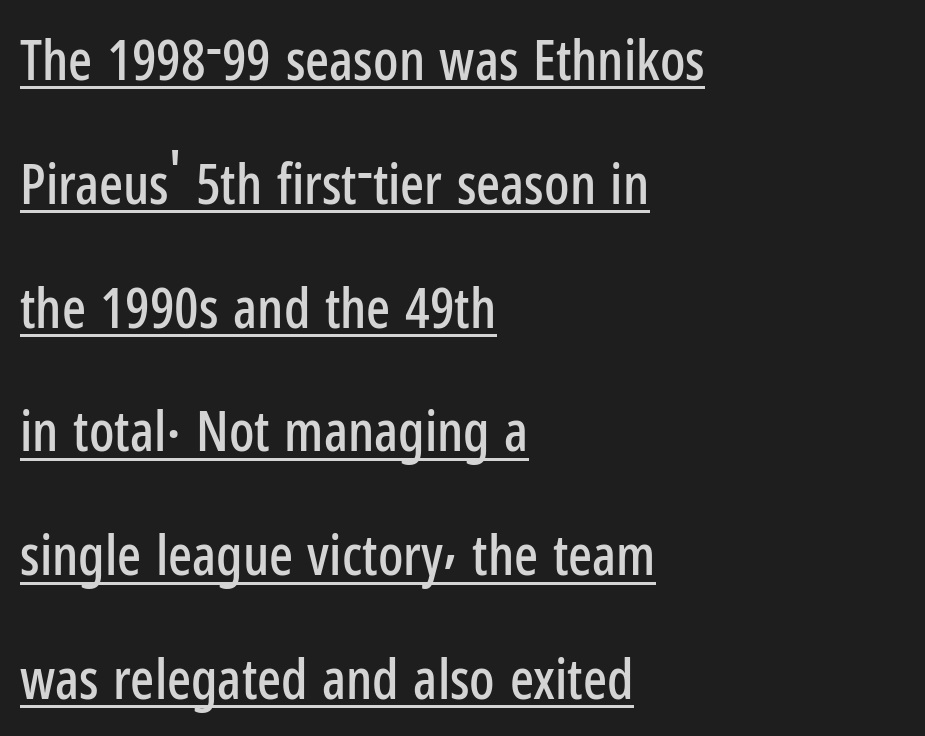
{"serif": "no", "italic": "no", "width": "condensed", "stroke_contrast": "low", "x_height": "medium", "monospaced": "no", "underline": "yes", "align": "left", "line_spacing": "loose", "line_spacing_ratio": 2.21, "letter_spacing": "normal", "letter_spacing_em": 0.0, "glyph_px": 56}
